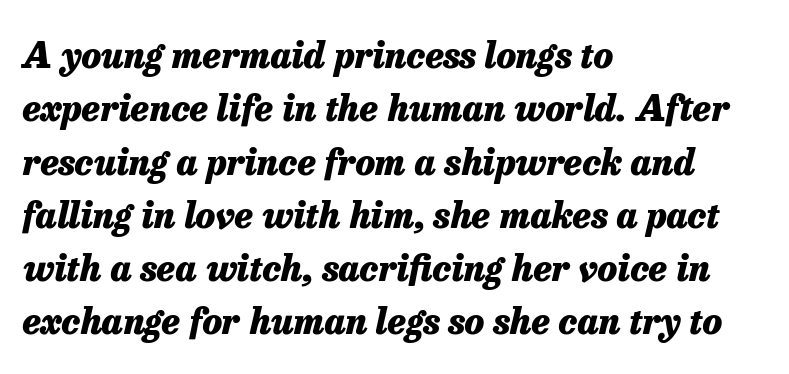
{"italic": "yes", "lean": "right", "slant_degrees": 13, "bold": "yes", "weight": "heavy", "width": "normal", "stroke_contrast": "low", "x_height": "medium", "monospaced": "no", "underline": "no", "align": "left", "line_spacing": "normal", "line_spacing_ratio": 1.48, "letter_spacing": "normal", "letter_spacing_em": 0.0, "glyph_px": 36}
